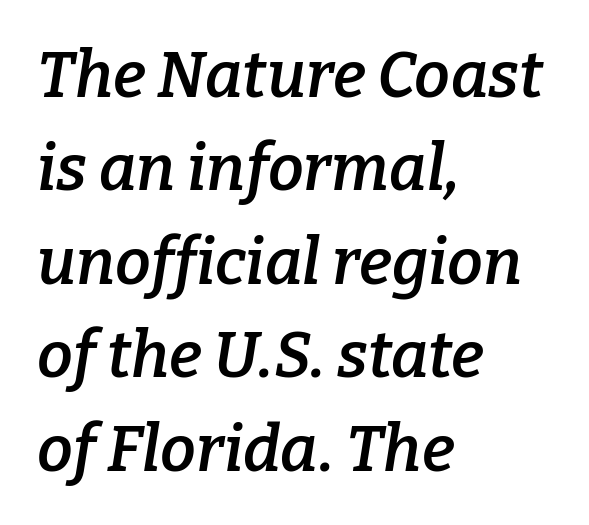
The image shows 64 px semibold serif type, italic (leaning right); set left-aligned, normal line spacing (1.46x), normal letter spacing, not underlined; low stroke contrast and a medium x-height.
